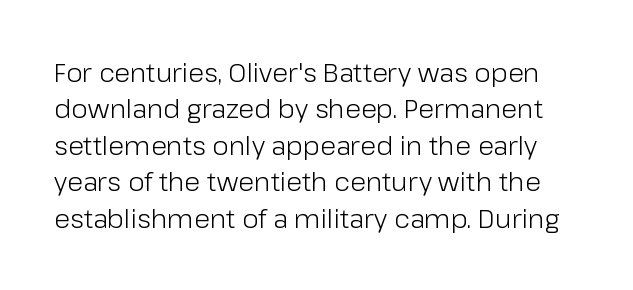
The image shows 26 px text type, upright; set normal line spacing (1.4x), normal letter spacing, not underlined.
